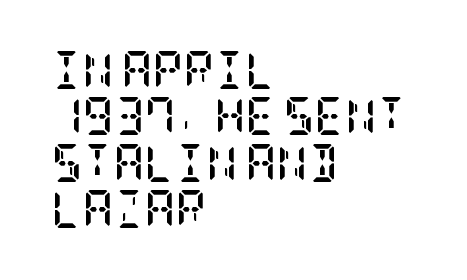
The designer went with a serif here, giving each stem small feet. You could call the tracking neutral — neither tight nor loose. The typesetting leans heavy: a genuine bold. The rag falls on the right side of this text block. Rendered with straight, roman letterforms. Words float on clear page, feet unadorned.
